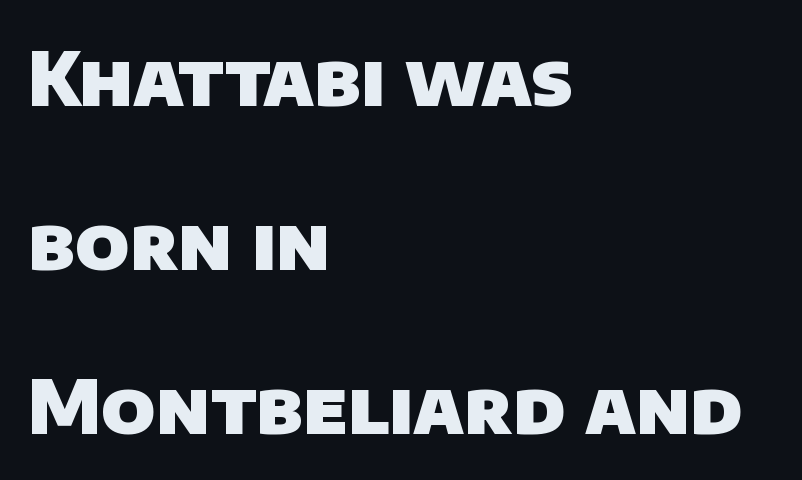
The letters advance in unequal steps, a hallmark of proportional type. The designer dialed line spacing up above the default. Plain, unruled lines of type. These lines are composed in type without serifs. Does the copy run flush right? No — it runs flush left. Letter spacing: default.
